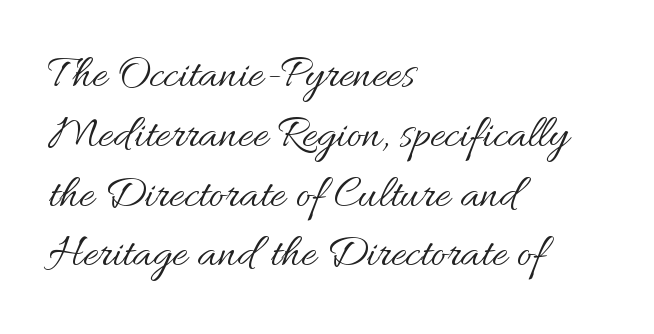
The image shows 46 px regular-weight type; set left-aligned, normal line spacing (1.3x), normal letter spacing, not underlined; medium stroke contrast and a small x-height.
